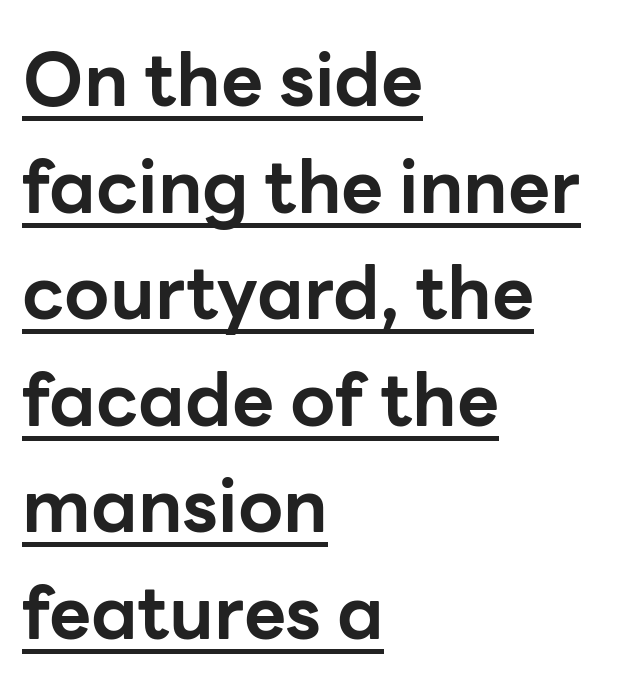
Notice how the stems are strictly vertical — no italics here. The letters are bold, with thick, heavy strokes. This sample is left-justified, so line endings fall wherever the words run out. This is sans-serif lettering, the kind often seen on screens and signage. Reading down the column, the eye jumps a familiar distance to each next line. Think of a printed novel: that variable character pitch is what you see here.
